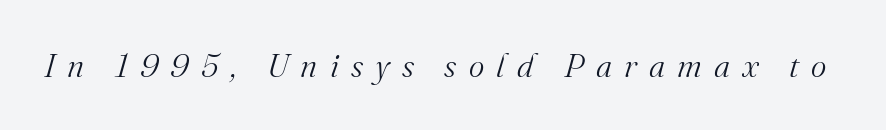
{"serif": "yes", "italic": "yes", "lean": "right", "slant_degrees": 16, "bold": "no", "weight": "light", "width": "normal", "stroke_contrast": "medium", "x_height": "small", "monospaced": "no", "underline": "no", "letter_spacing": "wide", "letter_spacing_em": 0.37, "glyph_px": 33}
